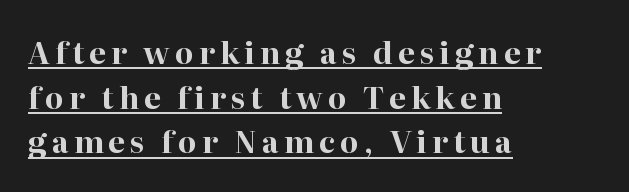
Think of a printed novel: that variable character pitch is what you see here. Horizontally, the lines are justified to the leading edge only. What weight is shown? A full bold with thick strokes. The glyphs are accompanied by a horizontal stroke just below them. What kind of face is this? One with serifs. This is roman type, the default non-slanted kind.
